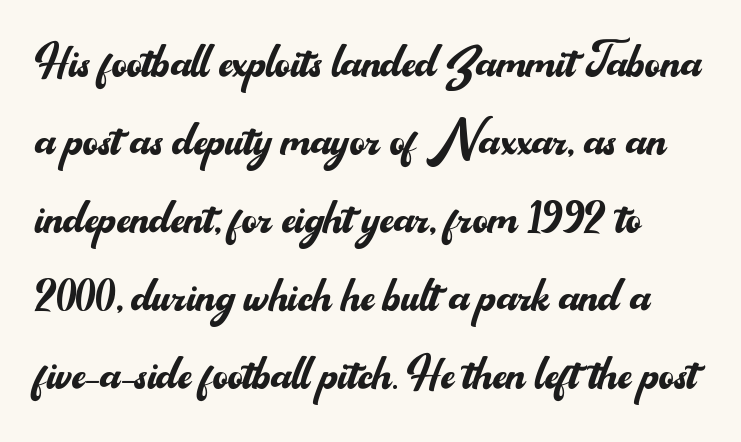
The image shows 59 px regular-weight sans-serif type; set normal line spacing (1.32x), normal letter spacing, not underlined; medium stroke contrast and a small x-height.
